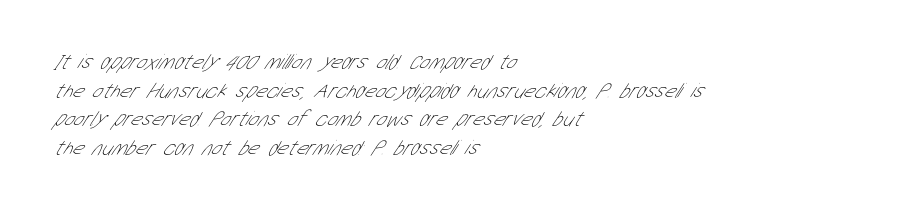
The image shows 21 px text type; set left-aligned, normal line spacing (1.36x), normal letter spacing, not underlined.
